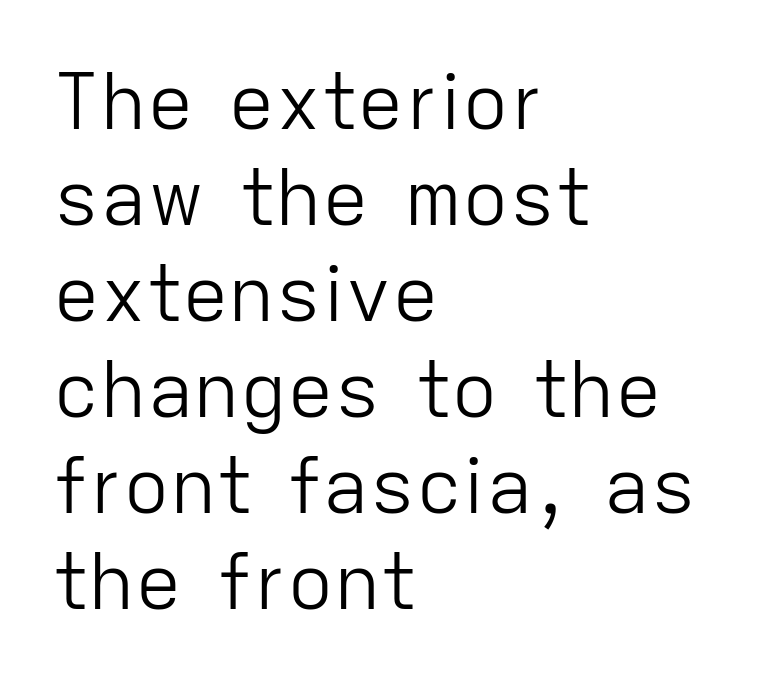
Q: Is the text bold? A: No.
Q: Is the text italic (slanted)? A: No, it is upright.
Q: Is the typeface a serif or a sans-serif typeface? A: Sans-serif.
Q: Is the text underlined? A: No.
Q: How is the paragraph aligned? A: Left-aligned.
Q: Is the spacing between letters normal or unusually wide? A: Normal.
Q: Width (condensed, normal, or wide)? A: Normal.
Q: Stroke contrast? A: Low.
Q: x-height? A: Medium.
Q: Monospaced? A: No.
